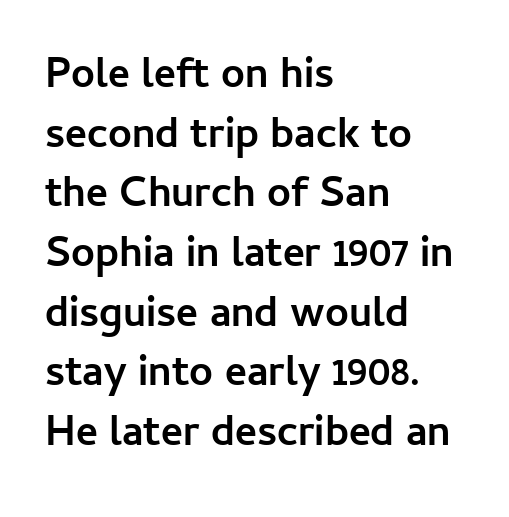
You can tell it's not italic because the verticals are truly vertical. A classic flush-left, rag-right setting is used for this passage. The lines sit at an ordinary, default distance from one another. Honestly, there is no underline to notice here at all. What stands out about the letter spacing? Nothing — it is the standard amount. The passage shown is emphatically bold.
